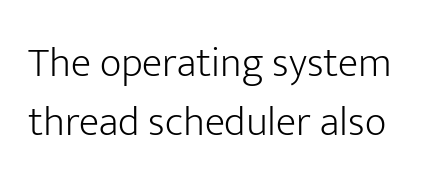
{"serif": "no", "italic": "no", "bold": "no", "weight": "light", "width": "normal", "stroke_contrast": "low", "x_height": "medium", "monospaced": "no", "underline": "no", "line_spacing": "normal", "line_spacing_ratio": 1.41, "letter_spacing": "normal", "letter_spacing_em": 0.0, "glyph_px": 42}
